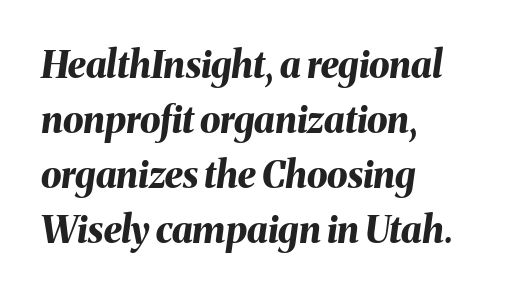
{"italic": "yes", "lean": "right", "slant_degrees": 8, "bold": "yes", "weight": "bold", "width": "normal", "stroke_contrast": "medium", "x_height": "medium", "monospaced": "no", "underline": "no", "align": "left", "line_spacing": "normal", "line_spacing_ratio": 1.49, "letter_spacing": "normal", "letter_spacing_em": 0.0, "glyph_px": 37}
